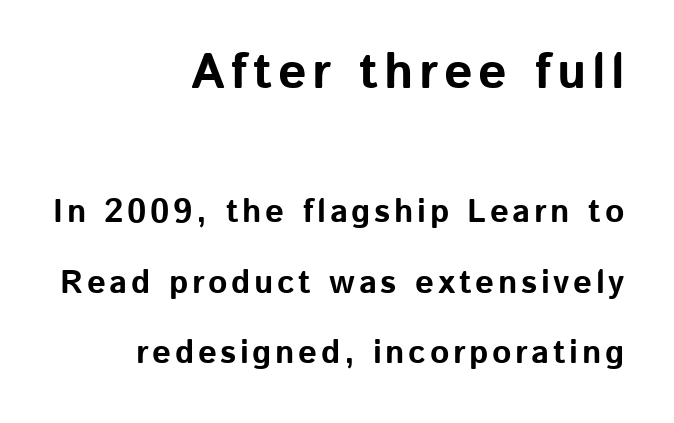
Spacing verdict: proportional, widths tailored to each character. As a designer I'd log this as weight 700, bold. The words here are not underlined. The lines are quadded right. Tall strokes in this sample are plumb rather than angled. Honestly, the rows look like they've been pulled way apart.
